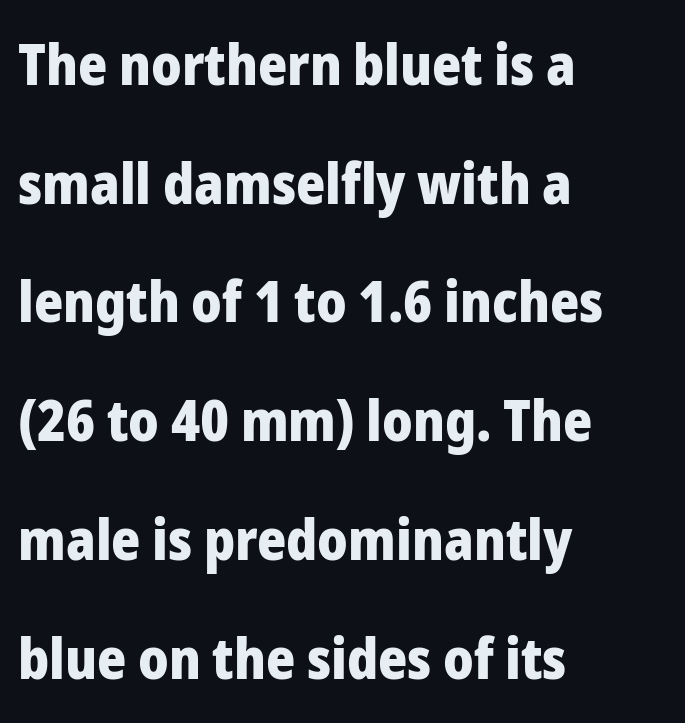
The rendering uses a bold face; every stroke is thick and dark. Which margin do the lines hug? The left one — the right edge is uneven. The passage shown is typeset with a sans-serif family. The vertical gap from one line to the next is large. Each letter keeps its own natural width here, so spacing adapts to shape.
